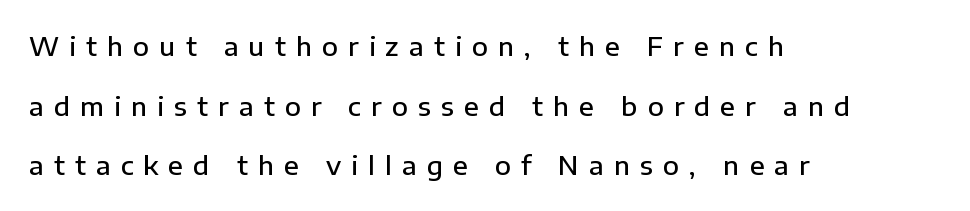
Q: Is the text bold? A: Semi-bold.
Q: Is the text italic (slanted)? A: No, it is upright.
Q: Is the text underlined? A: No.
Q: How is the paragraph aligned? A: Left-aligned.
Q: Is the spacing between letters normal or unusually wide? A: Unusually wide.
Q: Is the spacing between lines tight, normal or loose? A: Loose.
